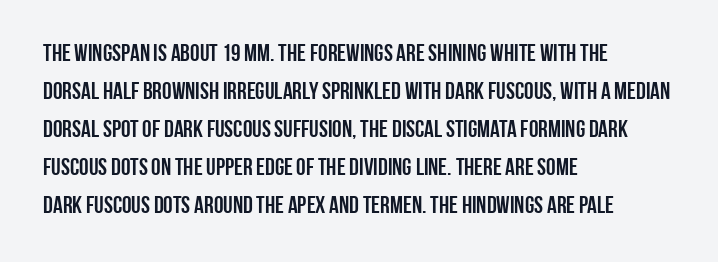
Q: Is the text italic (slanted)? A: No, it is upright.
Q: Is the text underlined? A: No.
Q: How is the paragraph aligned? A: Left-aligned.
Q: Is the spacing between letters normal or unusually wide? A: Normal.
Q: Is the spacing between lines tight, normal or loose? A: Normal.
